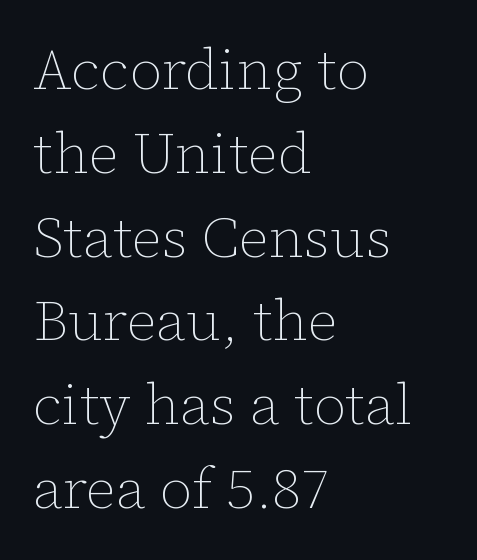
{"italic": "no", "bold": "no", "weight": "thin", "width": "normal", "stroke_contrast": "low", "x_height": "medium", "monospaced": "no", "underline": "no", "align": "left", "line_spacing": "normal", "line_spacing_ratio": 1.47, "letter_spacing": "normal", "letter_spacing_em": 0.0, "glyph_px": 57}
